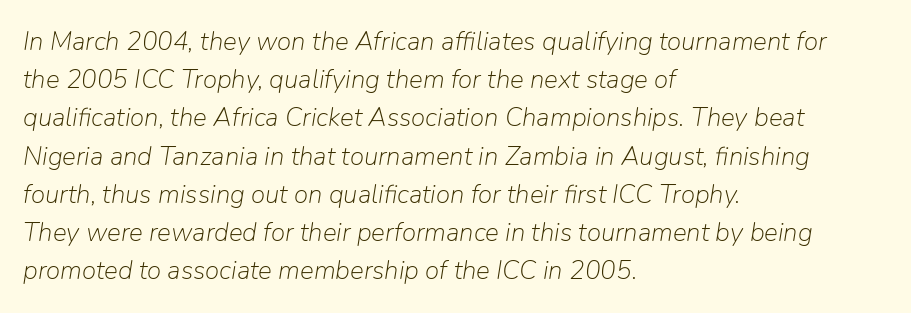
The gap between lines stays unmarked. Letter spacing: default. Looking at the ascenders, they clearly lean. The strokes are not fattened; the text isn't bold.
